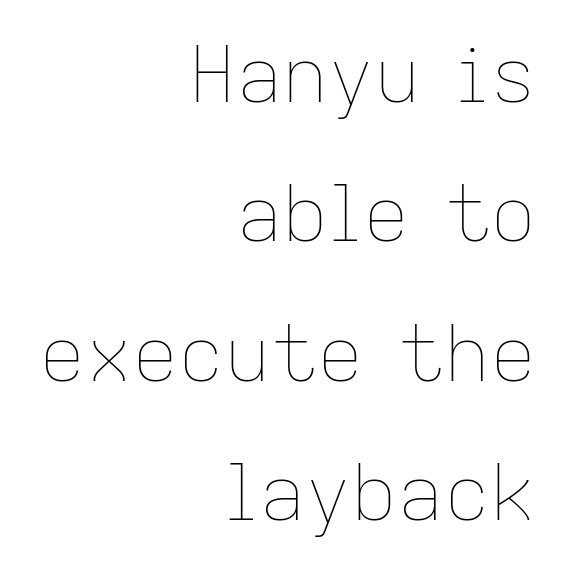
{"italic": "no", "bold": "no", "weight": "thin", "width": "normal", "stroke_contrast": "low", "x_height": "medium", "monospaced": "no", "underline": "no", "align": "right", "line_spacing_ratio": 1.81, "letter_spacing": "normal", "letter_spacing_em": 0.0, "glyph_px": 77}
